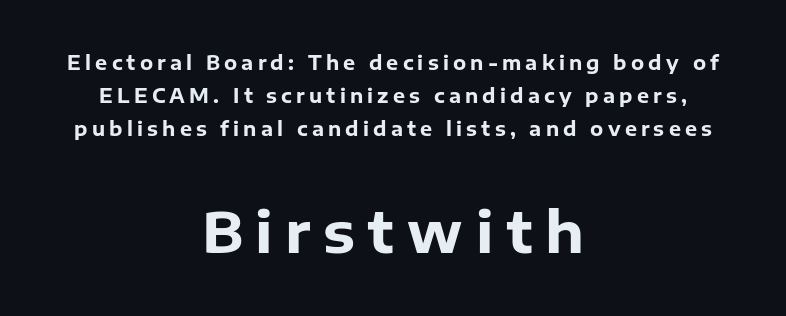
The image shows 56 px heavy sans-serif type, upright; set centered, line spacing 1.75x, unusually wide letter spacing (+0.22 em), not underlined; the second (bottom) block is 2.95x larger; low stroke contrast and a medium x-height.
